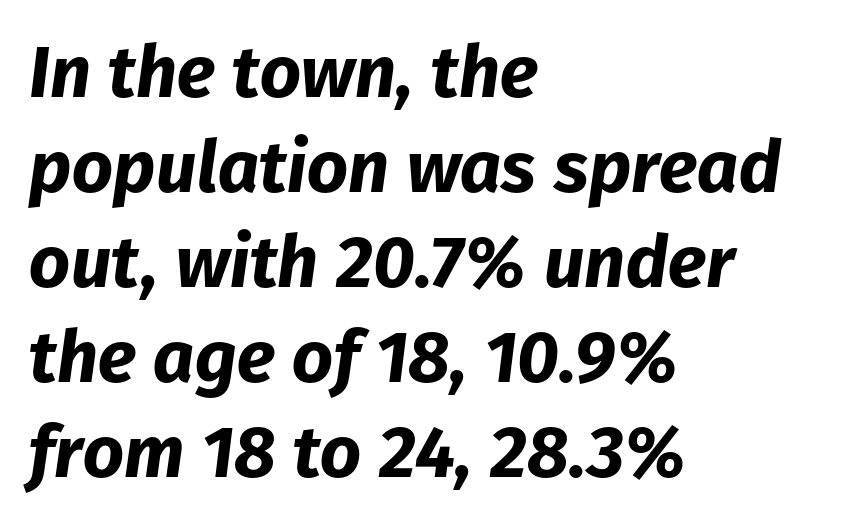
The image shows 72 px bold type, italic (leaning right); set left-aligned, normal line spacing (1.32x), normal letter spacing, not underlined; low stroke contrast and a medium x-height.
